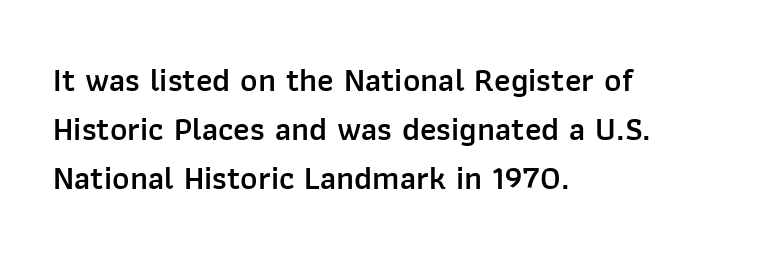
Anything drawn beneath the words? Only blank space. A typesetter would call this proportional, since set widths differ per character. If you measured baseline to baseline, you'd find a middling distance. The font family rendered here belongs to the sans-serif group.
